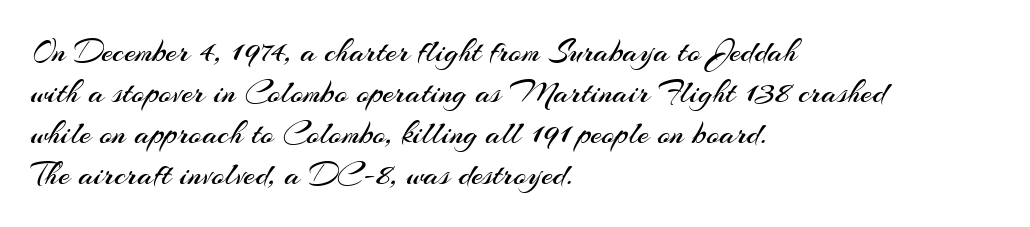
Q: Is the text bold? A: No.
Q: Is the text italic (slanted)? A: Yes.
Q: Is the typeface a serif or a sans-serif typeface? A: Sans-serif.
Q: Is the text underlined? A: No.
Q: How is the paragraph aligned? A: Left-aligned.
Q: Is the spacing between letters normal or unusually wide? A: Normal.
Q: Width (condensed, normal, or wide)? A: Normal.
Q: Stroke contrast? A: Medium.
Q: x-height? A: Small.
Q: Monospaced? A: No.
